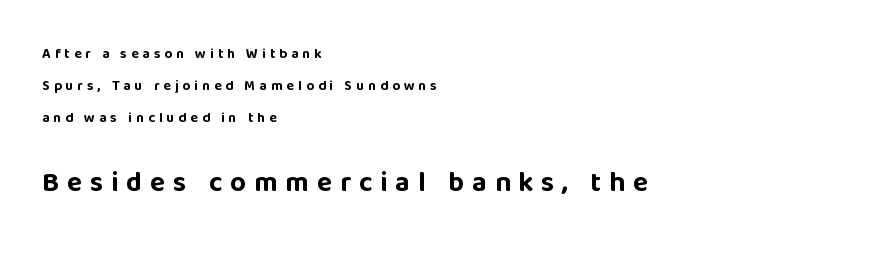
Q: Is the text bold? A: Yes.
Q: Is the text italic (slanted)? A: No, it is upright.
Q: Is the typeface a serif or a sans-serif typeface? A: Sans-serif.
Q: Is the text underlined? A: No.
Q: How is the paragraph aligned? A: Left-aligned.
Q: Is the spacing between letters normal or unusually wide? A: Unusually wide.
Q: Is the spacing between lines tight, normal or loose? A: Loose.
Q: Which block of text is set in a larger size, the first (top) or the second (bottom)? A: The second (bottom) one.
Q: Width (condensed, normal, or wide)? A: Normal.
Q: Stroke contrast? A: Low.
Q: x-height? A: Large.
Q: Monospaced? A: No.
